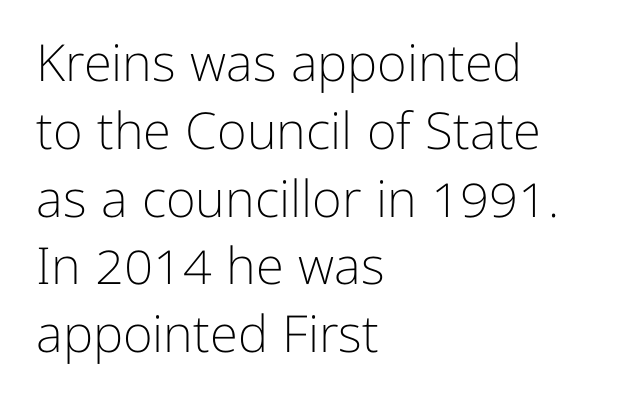
{"serif": "no", "italic": "no", "bold": "no", "weight": "light", "width": "normal", "stroke_contrast": "low", "x_height": "medium", "monospaced": "no", "underline": "no", "align": "left", "line_spacing": "normal", "line_spacing_ratio": 1.33, "letter_spacing": "normal", "letter_spacing_em": 0.0, "glyph_px": 51}
